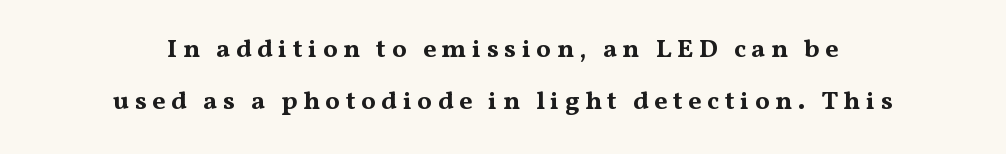
The image shows 26 px bold type, upright; set centered, loose line spacing (2.01x), unusually wide letter spacing (+0.21 em), not underlined.
